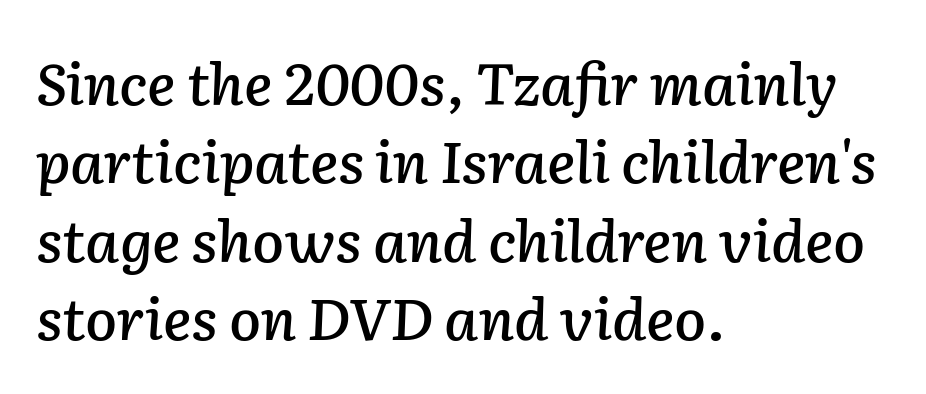
{"italic": "yes", "lean": "right", "slant_degrees": 2, "width": "normal", "stroke_contrast": "low", "x_height": "medium", "monospaced": "no", "underline": "no", "align": "left", "line_spacing": "normal", "line_spacing_ratio": 1.35, "letter_spacing": "normal", "letter_spacing_em": 0.0, "glyph_px": 58}
